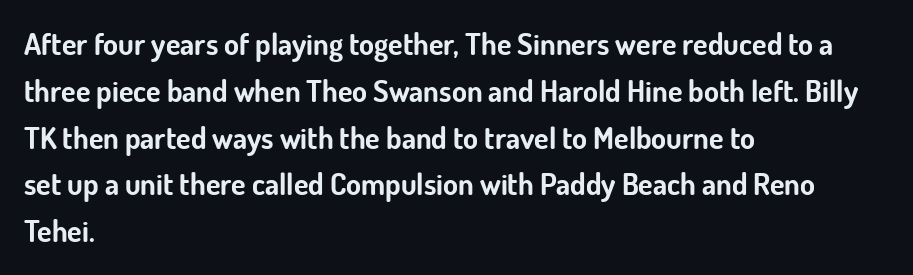
Default kerning and tracking; the words read as compact shapes. In terms of leading, this rendering sits right in the middle. These words are printed bold, with thick strokes throughout. You can tell from the bare stems that sans-serif type was used.
